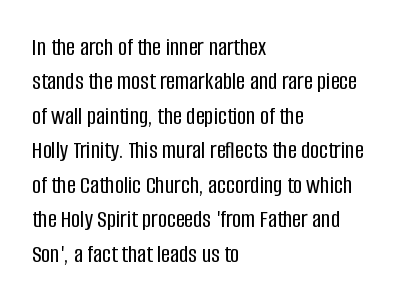
Q: Is the text italic (slanted)? A: No, it is upright.
Q: Is the text underlined? A: No.
Q: How is the paragraph aligned? A: Left-aligned.
Q: Is the spacing between letters normal or unusually wide? A: Normal.
Q: Is the spacing between lines tight, normal or loose? A: Normal.
